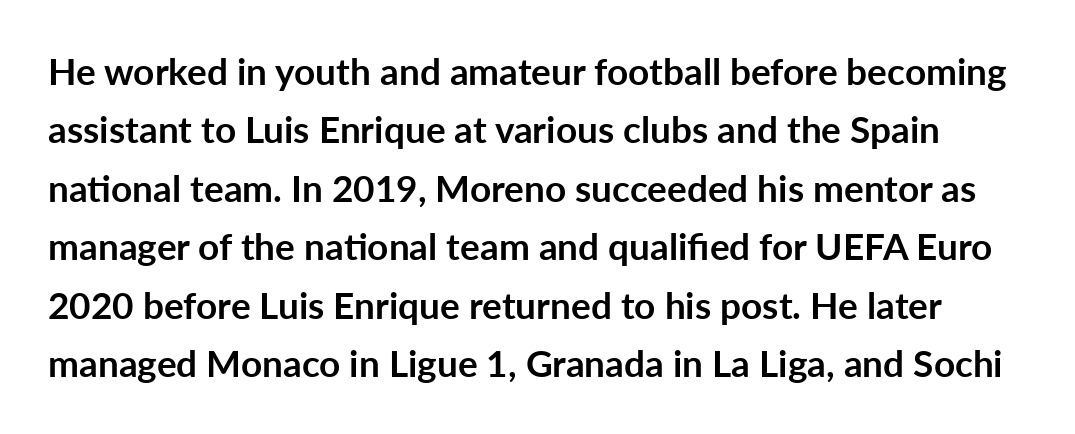
Students, this is bold: see how much ink each stroke carries. Anything drawn beneath the words? Only blank space. Observe the ordinary spacing: letters are neighbours, not strangers. When letters stand straight like this, we call the style roman or upright. The characters display no serif detailing; their extremities are plain.
